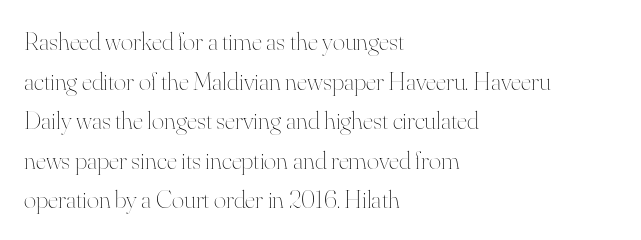
Q: Is the text bold? A: No.
Q: Is the text italic (slanted)? A: No, it is upright.
Q: Is the text underlined? A: No.
Q: How is the paragraph aligned? A: Left-aligned.
Q: Is the spacing between letters normal or unusually wide? A: Normal.
Q: Is the spacing between lines tight, normal or loose? A: Normal.
